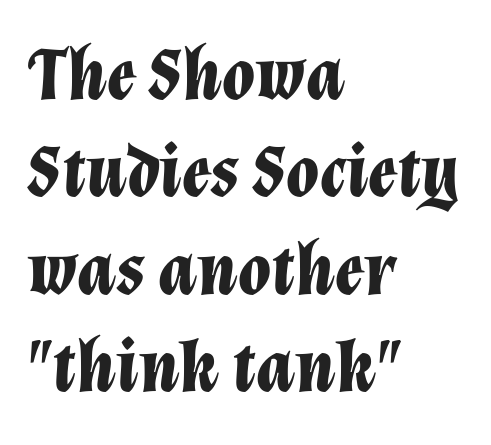
Do the characters align in a grid? No, the font is proportional. If you measured baseline to baseline, you'd find a middling distance. The font's italic variant was chosen for this text. A full-strength bold gives these letters their thick strokes. Rule under the text: the space is simply empty.
